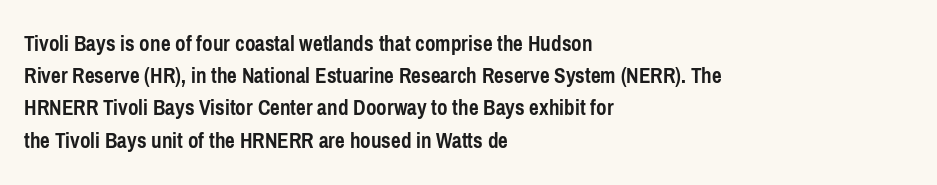
The image shows 23 px bold type, upright; set left-aligned, normal line spacing (1.4x), normal letter spacing, not underlined.
